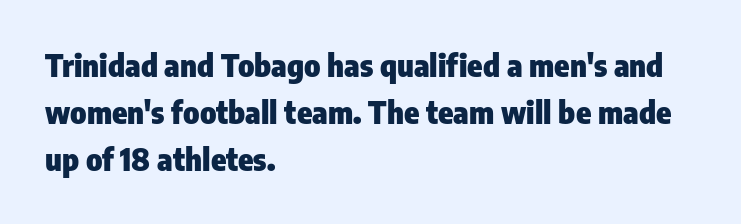
The image shows 31 px heavy, condensed sans-serif type, upright; set left-aligned, normal line spacing (1.52x), normal letter spacing, not underlined; low stroke contrast and a medium x-height.
